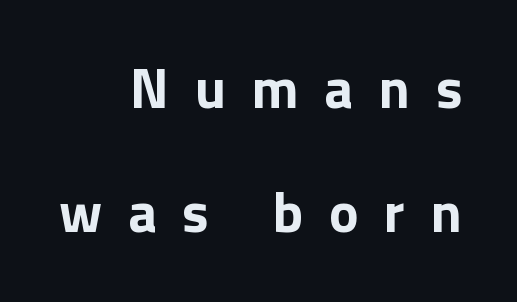
Q: Is the text bold? A: Yes.
Q: Is the text italic (slanted)? A: No, it is upright.
Q: Is the typeface a serif or a sans-serif typeface? A: Sans-serif.
Q: Is the text underlined? A: No.
Q: How is the paragraph aligned? A: Right-aligned.
Q: Is the spacing between letters normal or unusually wide? A: Unusually wide.
Q: Is the spacing between lines tight, normal or loose? A: Loose.
Q: Width (condensed, normal, or wide)? A: Normal.
Q: Stroke contrast? A: Low.
Q: x-height? A: Medium.
Q: Monospaced? A: No.
